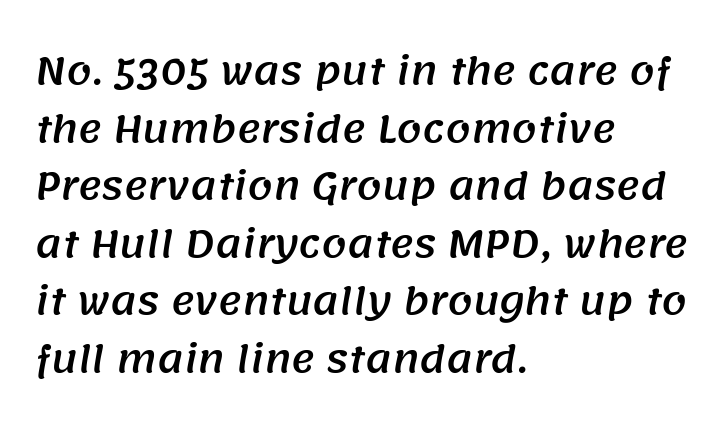
Spacing verdict: proportional, widths tailored to each character. Leftover space on each line is placed entirely after the last word. Standard letterfit; no display-style spreading of the glyphs. Anything drawn beneath the words? Only blank space.
